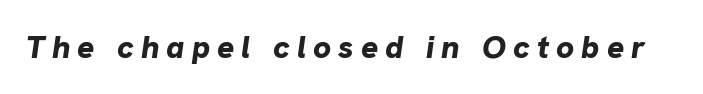
Between one letter and the next there's a generous, obvious gap. These words are printed bold, with thick strokes throughout. You could not count columns in this text — the font is proportionally spaced. Every character sits at an angle, as italics do. The string is rendered with underlining switched off.
